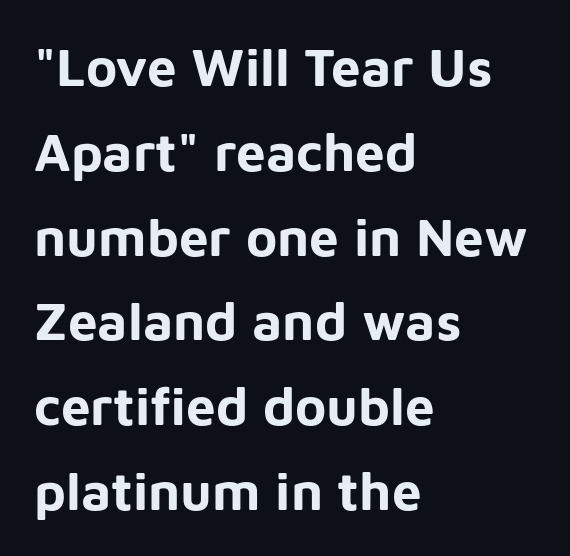
Q: Is the text bold? A: Yes.
Q: Is the text italic (slanted)? A: No, it is upright.
Q: Is the typeface a serif or a sans-serif typeface? A: Sans-serif.
Q: Is the text underlined? A: No.
Q: How is the paragraph aligned? A: Left-aligned.
Q: Is the spacing between letters normal or unusually wide? A: Normal.
Q: Is the spacing between lines tight, normal or loose? A: Normal.
Q: Width (condensed, normal, or wide)? A: Normal.
Q: Stroke contrast? A: Low.
Q: x-height? A: Medium.
Q: Monospaced? A: No.
